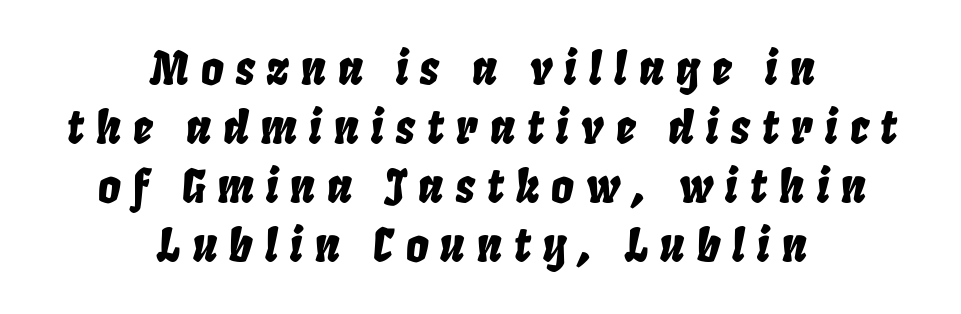
{"italic": "yes", "lean": "right", "slant_degrees": 8, "width": "condensed", "stroke_contrast": "low", "x_height": "large", "monospaced": "no", "underline": "no", "align": "center", "line_spacing": "normal", "line_spacing_ratio": 1.31, "letter_spacing": "wide", "letter_spacing_em": 0.26, "glyph_px": 45}
